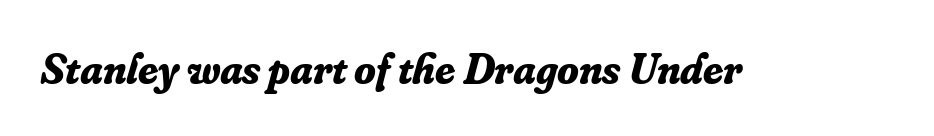
Q: Is the text bold? A: Yes.
Q: Is the text italic (slanted)? A: Yes, it leans right by about 16 degrees.
Q: Is the typeface a serif or a sans-serif typeface? A: Serif.
Q: Is the text underlined? A: No.
Q: Is the spacing between letters normal or unusually wide? A: Normal.
Q: Width (condensed, normal, or wide)? A: Normal.
Q: Stroke contrast? A: Low.
Q: x-height? A: Small.
Q: Monospaced? A: No.
